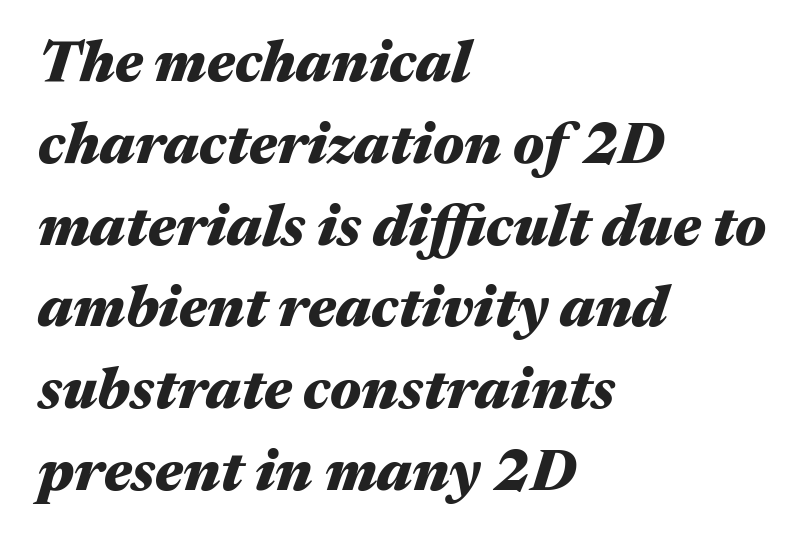
{"italic": "yes", "lean": "right", "slant_degrees": 17, "bold": "yes", "weight": "heavy", "width": "wide", "stroke_contrast": "medium", "x_height": "medium", "monospaced": "no", "underline": "no", "align": "left", "line_spacing": "normal", "line_spacing_ratio": 1.41, "letter_spacing": "normal", "letter_spacing_em": 0.0, "glyph_px": 58}
